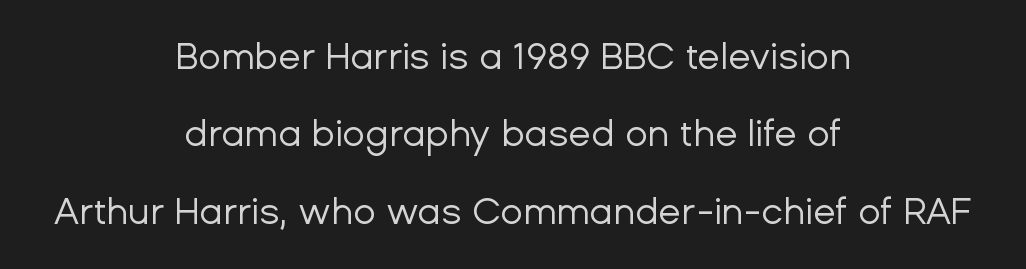
Is the stroke heavy? The answer is a plain regular-or-lighter. Tracking here is standard; glyphs follow each other at the usual distance. Typeset on center — no edge is straight. You could not count columns in this text — the font is proportionally spaced.
